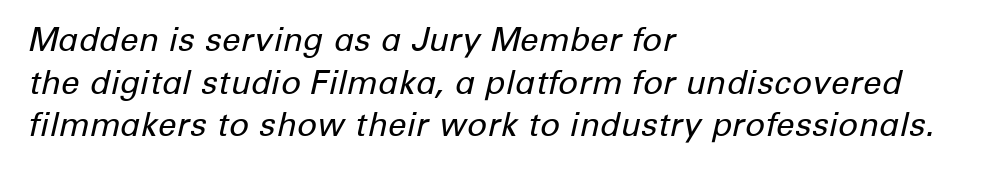
The tracking reads as untouched default to a designer's eye. The area under the type is left untouched. A quiet, ordinary-to-light weight characterises the typeface. All the whitespace from short lines collects on the right. This sample keeps an unexceptional amount of space between lines. Do the characters align in a grid? No, the font is proportional.
